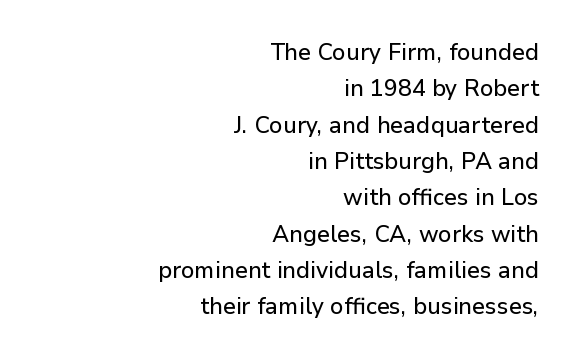
The image shows 23 px text type, upright; set right-aligned, normal line spacing (1.58x), normal letter spacing, not underlined.
